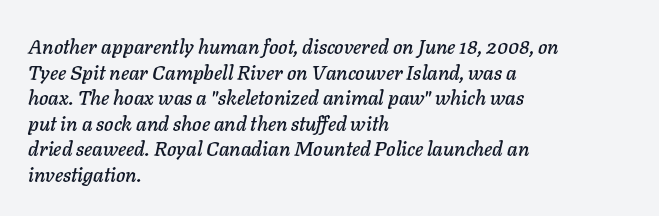
The image shows 20 px text type, italic (leaning right); set left-aligned, normal line spacing (1.28x), normal letter spacing, not underlined.
